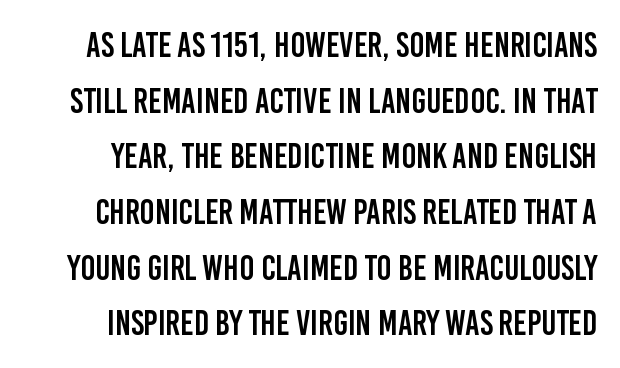
Q: Is the text italic (slanted)? A: No, it is upright.
Q: Is the typeface a serif or a sans-serif typeface? A: Sans-serif.
Q: Is the text underlined? A: No.
Q: Is the spacing between letters normal or unusually wide? A: Normal.
Q: Is the spacing between lines tight, normal or loose? A: Normal.
Q: Width (condensed, normal, or wide)? A: Condensed.
Q: Stroke contrast? A: Low.
Q: x-height? A: Large.
Q: Monospaced? A: No.
